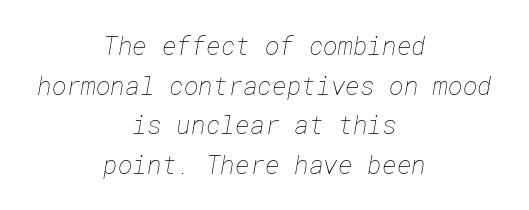
No extra tracking has been applied to these lines. The words here are not underlined. The lines are quadded center. Think standard paragraph weight, or any step lighter than that. Quick note: interline space is typical.
